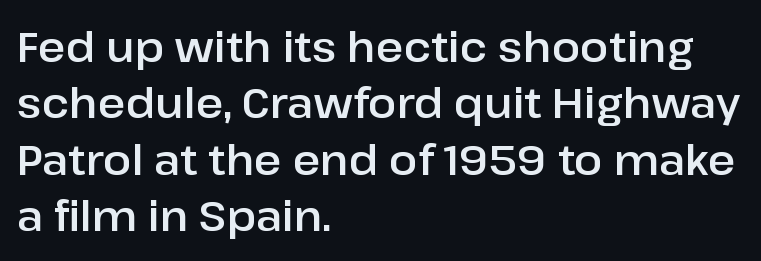
Inter-character spacing is left at the font's built-in metrics. Characters remain perfectly vertical along every line. Clear beneath every line of the passage. These lines are rendered in a variable-pitch font. Does the type have serifs? No, each stem ends abruptly.
